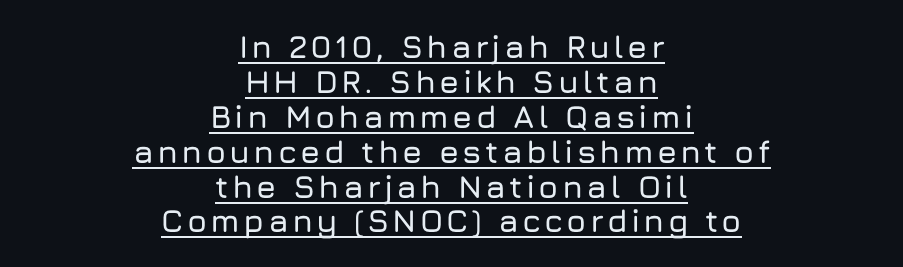
The image shows 32 px sans-serif type, upright; set centered, tight line spacing (1.09x), underlined; low stroke contrast and a medium x-height.
